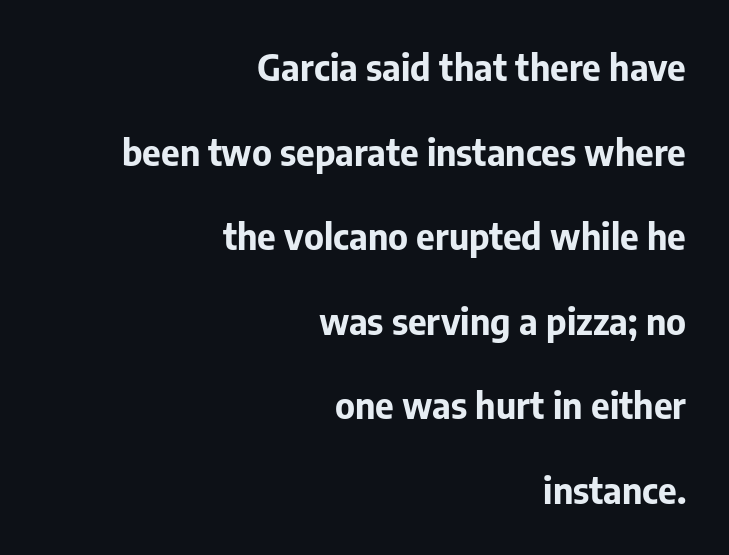
A typesetter would call this leading open, well beyond the default. The string is rendered with underlining switched off. The letters advance in unequal steps, a hallmark of proportional type. Posture: upright roman. The type family on display is of the sans-serif kind. The line texture is even and compact thanks to regular tracking.
